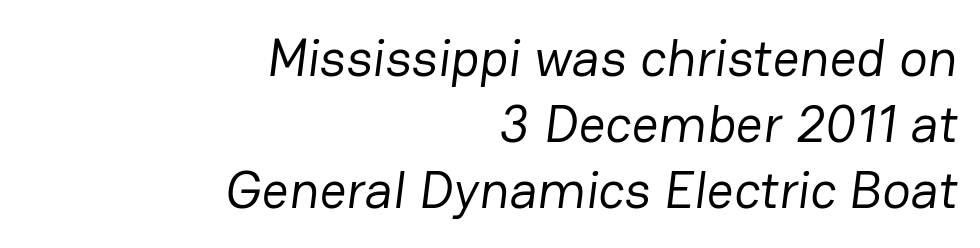
The image shows 53 px regular-weight sans-serif type; set right-aligned, normal line spacing (1.25x), normal letter spacing, not underlined; low stroke contrast and a medium x-height.
